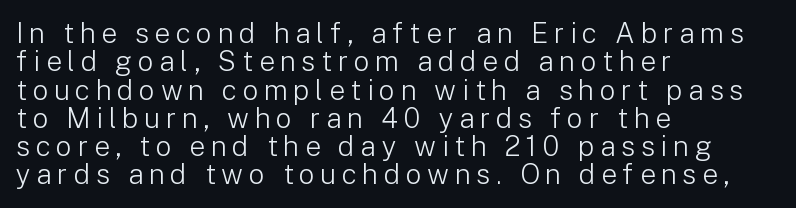
Line starts are locked; line ends wander. No letter is thick-stroked: the sample isn't bold. The rendering uses natural spacing where letterforms have individual widths. Tall strokes in this sample are plumb rather than angled. Tracking value appears strongly positive — letters spread wide. Nothing sits at the stroke ends, so this counts as sans-serif.
